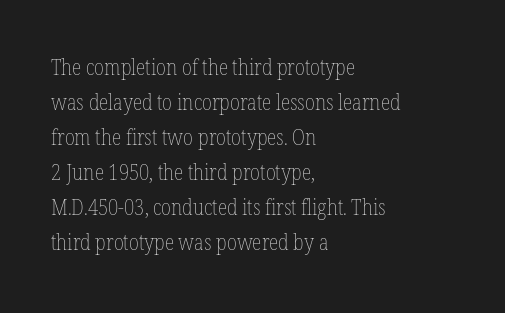
{"italic": "no", "bold": "no", "underline": "no", "align": "left", "line_spacing": "normal", "line_spacing_ratio": 1.59, "letter_spacing": "normal", "letter_spacing_em": 0.0, "glyph_px": 22}
